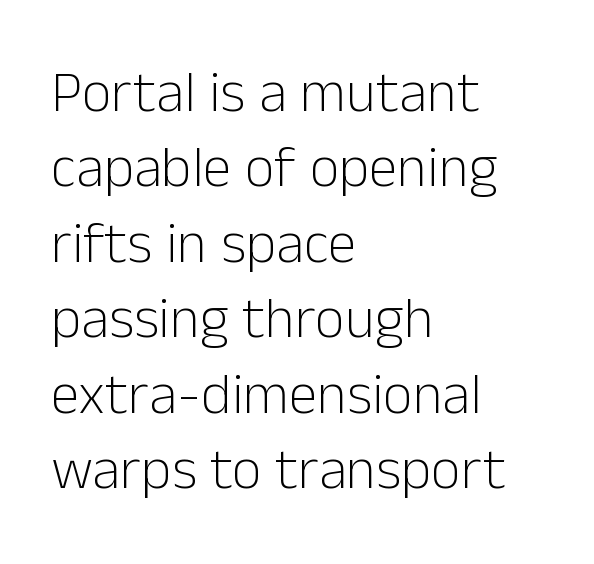
{"serif": "no", "italic": "no", "bold": "no", "weight": "light", "width": "normal", "stroke_contrast": "low", "x_height": "medium", "monospaced": "no", "underline": "no", "align": "left", "line_spacing": "normal", "line_spacing_ratio": 1.3, "letter_spacing": "normal", "letter_spacing_em": 0.0, "glyph_px": 58}
